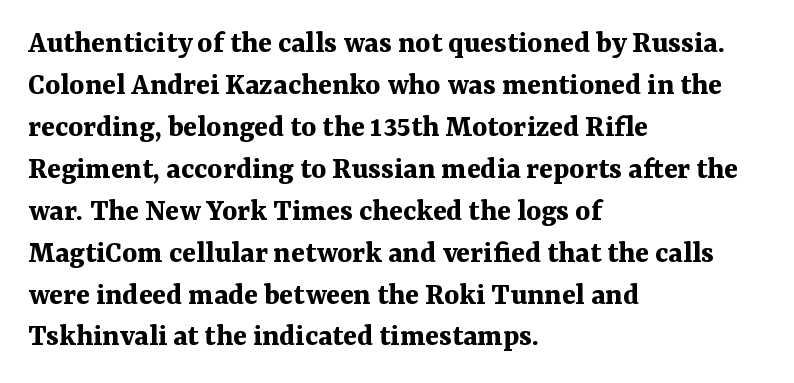
{"serif": "yes", "italic": "no", "bold": "yes", "weight": "bold", "width": "normal", "stroke_contrast": "medium", "x_height": "medium", "monospaced": "no", "underline": "no", "align": "left", "line_spacing": "normal", "line_spacing_ratio": 1.31, "letter_spacing": "normal", "letter_spacing_em": 0.0, "glyph_px": 32}
